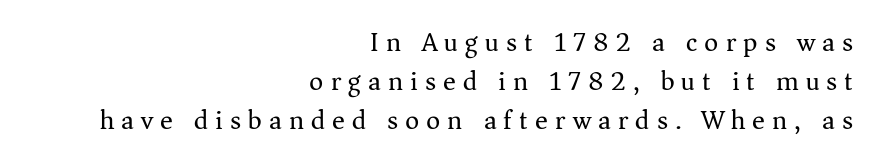
The image shows 27 px text type, upright; set right-aligned, normal line spacing (1.45x), unusually wide letter spacing (+0.26 em), not underlined.
